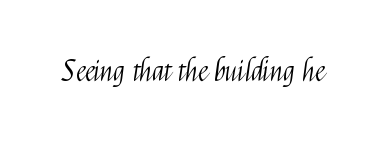
Q: Is the text bold? A: No.
Q: Is the text italic (slanted)? A: Yes.
Q: Is the typeface a serif or a sans-serif typeface? A: Sans-serif.
Q: Is the text underlined? A: No.
Q: Is the spacing between letters normal or unusually wide? A: Normal.
Q: Width (condensed, normal, or wide)? A: Condensed.
Q: Stroke contrast? A: Medium.
Q: x-height? A: Medium.
Q: Monospaced? A: No.
